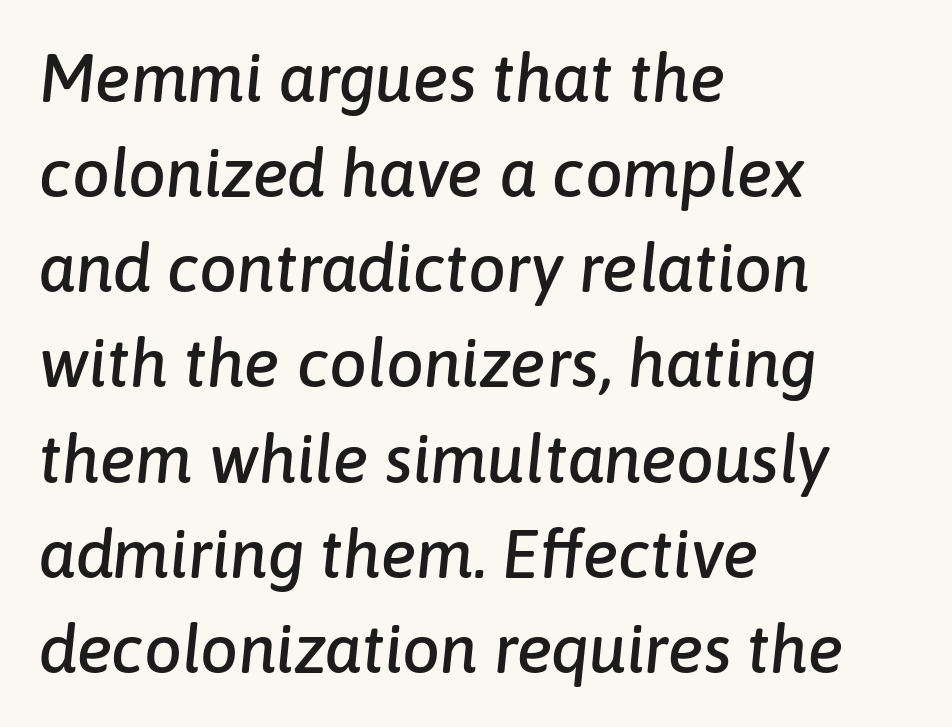
The image shows 67 px text type, italic (leaning right); set left-aligned, normal line spacing (1.42x), normal letter spacing, not underlined; low stroke contrast and a medium x-height.
